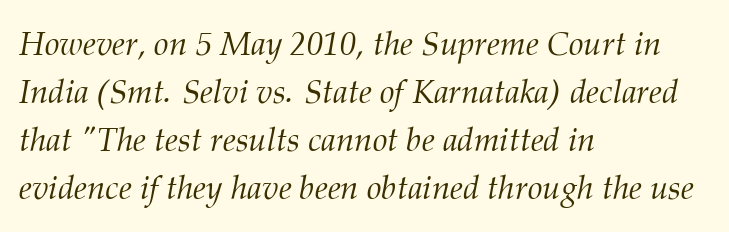
Q: Is the text bold? A: No.
Q: Is the text italic (slanted)? A: Yes, it leans right by about 12 degrees.
Q: Is the typeface a serif or a sans-serif typeface? A: Serif.
Q: Is the text underlined? A: No.
Q: How is the paragraph aligned? A: Left-aligned.
Q: Is the spacing between letters normal or unusually wide? A: Normal.
Q: Is the spacing between lines tight, normal or loose? A: Normal.
Q: Width (condensed, normal, or wide)? A: Normal.
Q: Stroke contrast? A: Medium.
Q: x-height? A: Medium.
Q: Monospaced? A: No.
